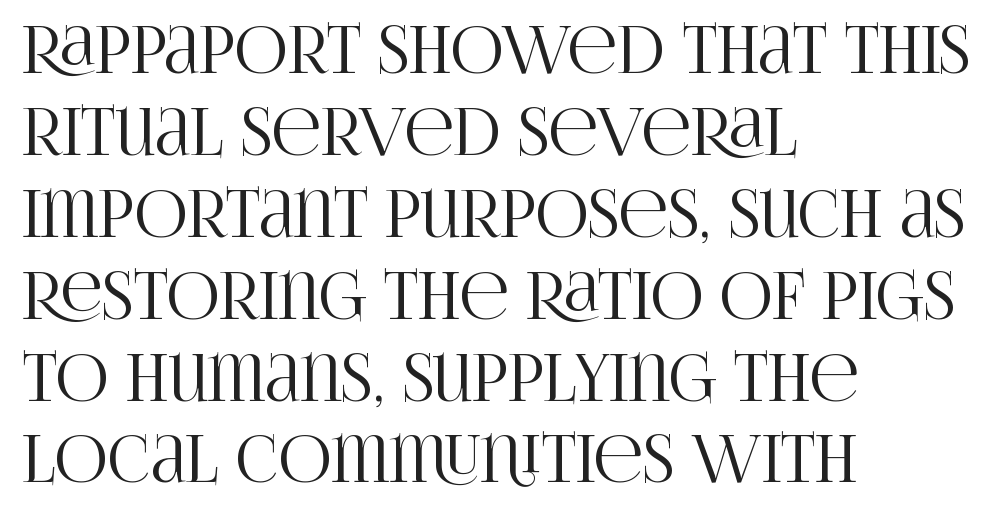
Is this a sans? No — the strokes have serifs. Ascenders rise straight up at ninety degrees. Vertically, the passage feels balanced, rows spaced as you'd expect. Notice how the passage keeps a crisp vertical edge on the left only. The letters advance in unequal steps, a hallmark of proportional type. Descenders hang freely into open space.
